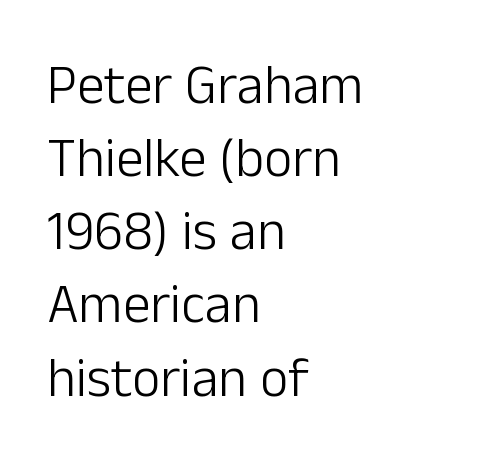
The image shows 55 px light sans-serif type, upright; set left-aligned, normal line spacing (1.33x), normal letter spacing, not underlined; low stroke contrast and a medium x-height.
